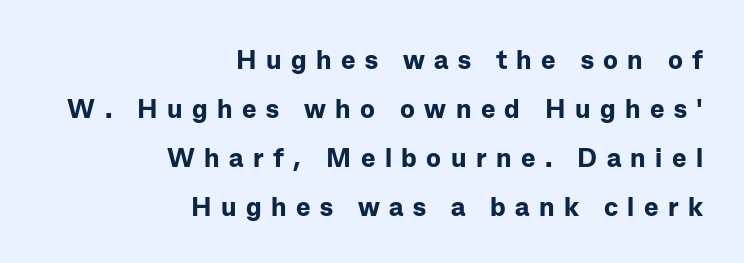
Q: Is the text bold? A: Yes.
Q: Is the text italic (slanted)? A: No, it is upright.
Q: Is the text underlined? A: No.
Q: How is the paragraph aligned? A: Right-aligned.
Q: Is the spacing between letters normal or unusually wide? A: Unusually wide.
